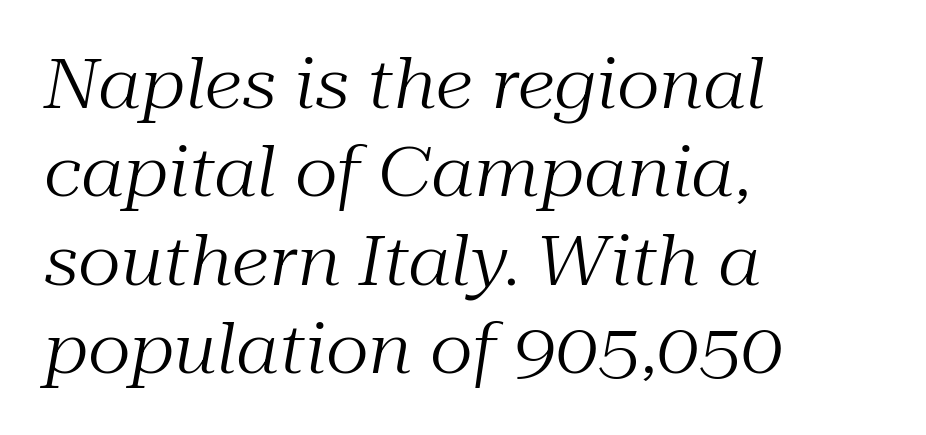
The image shows 68 px regular-weight serif type, italic (leaning right); set left-aligned, normal line spacing (1.3x), normal letter spacing, not underlined; medium stroke contrast and a medium x-height.
